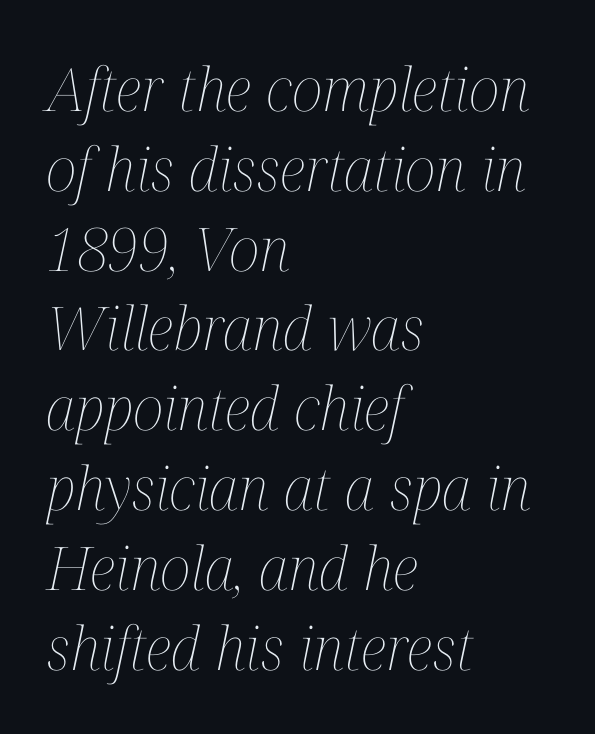
{"italic": "yes", "lean": "right", "slant_degrees": 12, "bold": "no", "weight": "thin", "width": "condensed", "stroke_contrast": "medium", "x_height": "medium", "monospaced": "no", "underline": "no", "align": "left", "line_spacing": "normal", "line_spacing_ratio": 1.33, "letter_spacing": "normal", "letter_spacing_em": 0.0, "glyph_px": 60}
